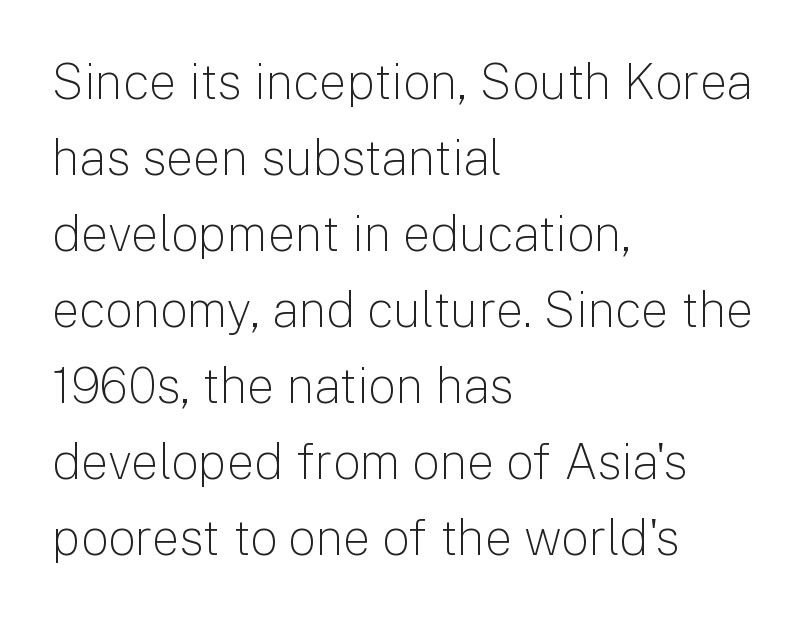
{"serif": "no", "italic": "no", "bold": "no", "weight": "light", "width": "normal", "stroke_contrast": "low", "x_height": "medium", "monospaced": "no", "underline": "no", "align": "left", "line_spacing": "normal", "line_spacing_ratio": 1.55, "letter_spacing": "normal", "letter_spacing_em": 0.0, "glyph_px": 49}
